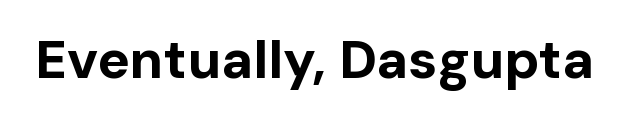
Q: Is the text bold? A: Yes.
Q: Is the text italic (slanted)? A: No, it is upright.
Q: Is the typeface a serif or a sans-serif typeface? A: Sans-serif.
Q: Is the text underlined? A: No.
Q: Is the spacing between letters normal or unusually wide? A: Normal.
Q: Width (condensed, normal, or wide)? A: Normal.
Q: Stroke contrast? A: Low.
Q: x-height? A: Medium.
Q: Monospaced? A: No.
